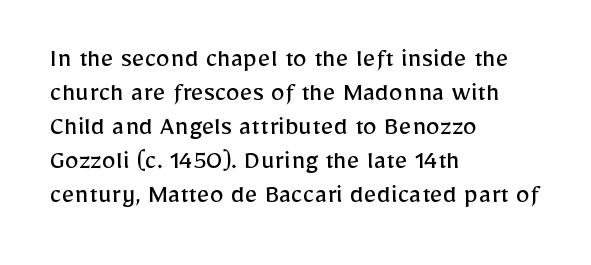
When letters stand straight like this, we call the style roman or upright. Regarding serifs, this sample does without them. The font sits on the lighter half of the weight spectrum, regular included. Spacing verdict: proportional, widths tailored to each character.
